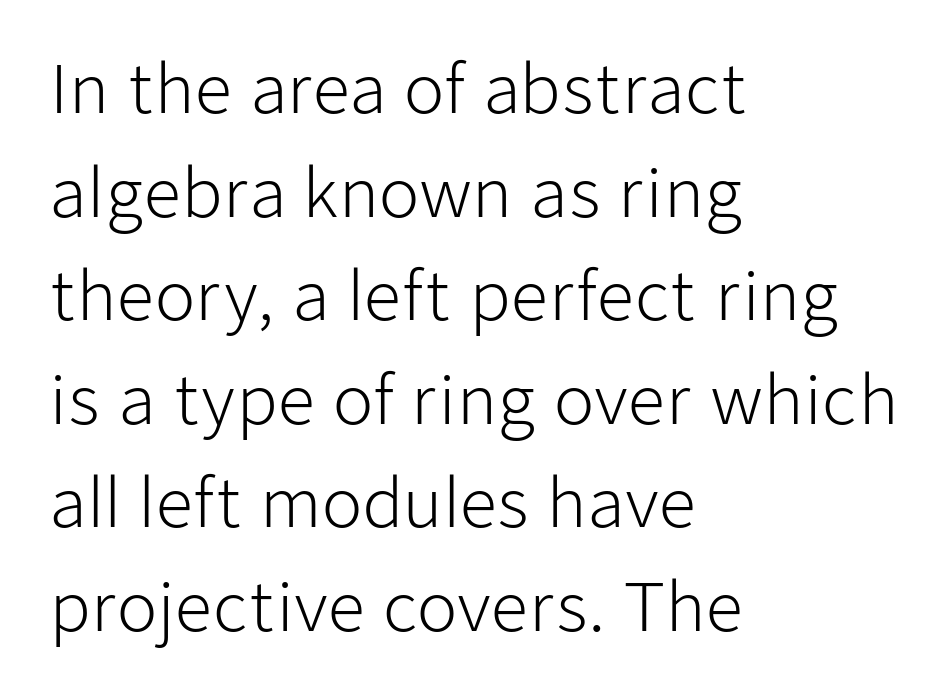
Q: Is the text bold? A: No.
Q: Is the text italic (slanted)? A: No, it is upright.
Q: Is the typeface a serif or a sans-serif typeface? A: Sans-serif.
Q: Is the text underlined? A: No.
Q: How is the paragraph aligned? A: Left-aligned.
Q: Is the spacing between letters normal or unusually wide? A: Normal.
Q: Is the spacing between lines tight, normal or loose? A: Normal.
Q: Width (condensed, normal, or wide)? A: Normal.
Q: Stroke contrast? A: Low.
Q: x-height? A: Medium.
Q: Monospaced? A: No.
